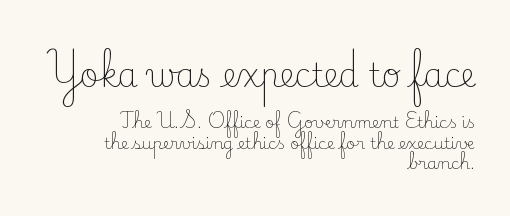
Leftover space on each line is placed entirely before the opening word. The tracking reads as untouched default to a designer's eye. Is the lower block the larger one? No — the upper block carries the bigger type. Italic? Not at all — the glyphs are vertical.
